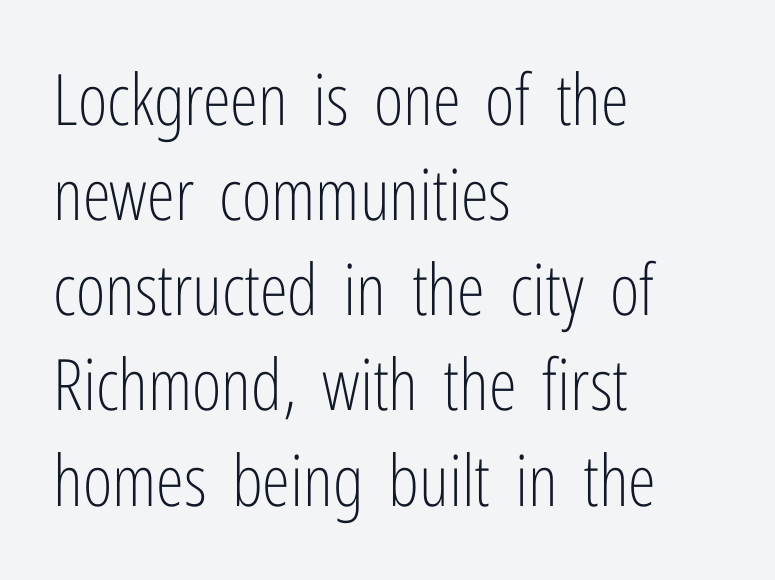
This sample uses plain, unmodified letter spacing. Reading down the column, the eye jumps a familiar distance to each next line. Any mark beneath the type? The region is blank. The weight would be labelled regular, book, light, or lighter still. This rendering employs a face without finishing strokes, i.e., a sans-serif.
